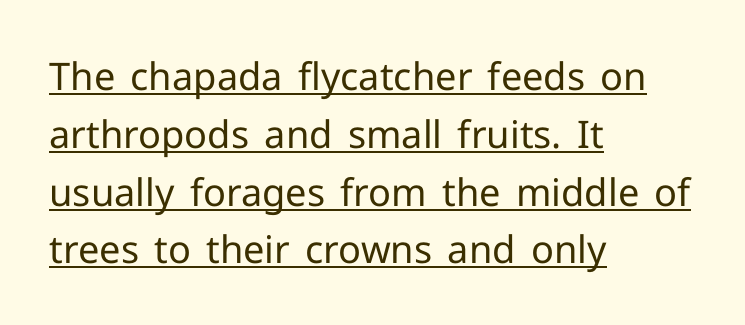
Q: Is the text bold? A: No.
Q: Is the text italic (slanted)? A: No, it is upright.
Q: Is the typeface a serif or a sans-serif typeface? A: Sans-serif.
Q: Is the text underlined? A: Yes.
Q: How is the paragraph aligned? A: Left-aligned.
Q: Is the spacing between letters normal or unusually wide? A: Normal.
Q: Is the spacing between lines tight, normal or loose? A: Normal.
Q: Width (condensed, normal, or wide)? A: Normal.
Q: Stroke contrast? A: Low.
Q: x-height? A: Medium.
Q: Monospaced? A: No.
